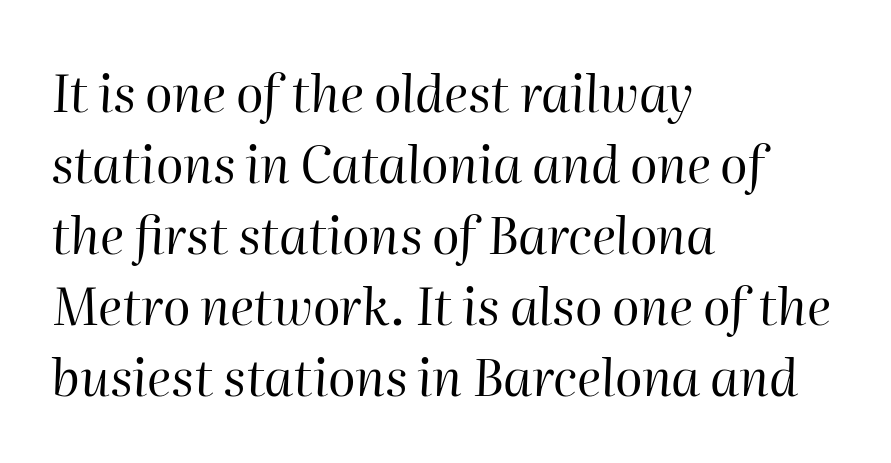
Q: Is the text bold? A: No.
Q: Is the text italic (slanted)? A: Yes, it leans right by about 2 degrees.
Q: Is the text underlined? A: No.
Q: How is the paragraph aligned? A: Left-aligned.
Q: Is the spacing between letters normal or unusually wide? A: Normal.
Q: Is the spacing between lines tight, normal or loose? A: Normal.
Q: Width (condensed, normal, or wide)? A: Normal.
Q: Stroke contrast? A: High.
Q: x-height? A: Medium.
Q: Monospaced? A: No.
